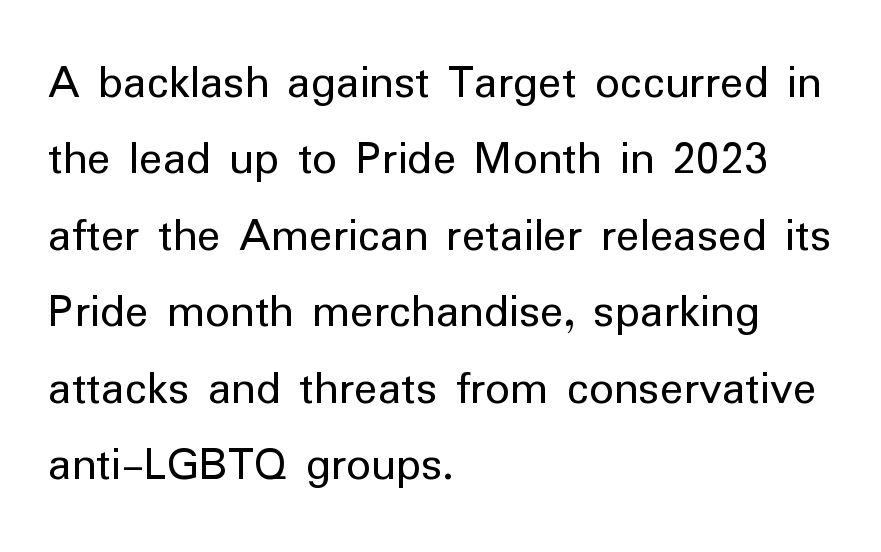
Q: Is the text bold? A: No.
Q: Is the text italic (slanted)? A: No, it is upright.
Q: Is the typeface a serif or a sans-serif typeface? A: Sans-serif.
Q: Is the text underlined? A: No.
Q: How is the paragraph aligned? A: Left-aligned.
Q: Is the spacing between letters normal or unusually wide? A: Normal.
Q: Is the spacing between lines tight, normal or loose? A: Normal.
Q: Width (condensed, normal, or wide)? A: Normal.
Q: Stroke contrast? A: Low.
Q: x-height? A: Medium.
Q: Monospaced? A: No.
